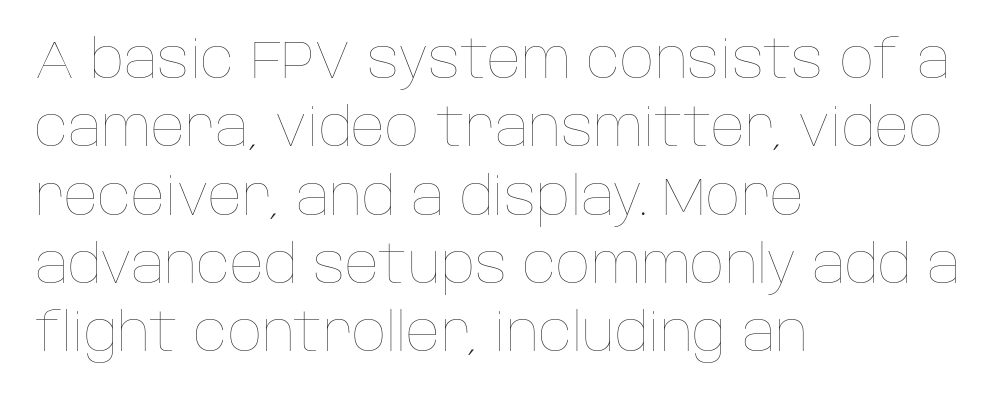
Q: Is the text bold? A: No.
Q: Is the text italic (slanted)? A: No, it is upright.
Q: Is the text underlined? A: No.
Q: How is the paragraph aligned? A: Left-aligned.
Q: Is the spacing between letters normal or unusually wide? A: Normal.
Q: Is the spacing between lines tight, normal or loose? A: Normal.
Q: Width (condensed, normal, or wide)? A: Normal.
Q: Stroke contrast? A: Low.
Q: x-height? A: Large.
Q: Monospaced? A: No.
